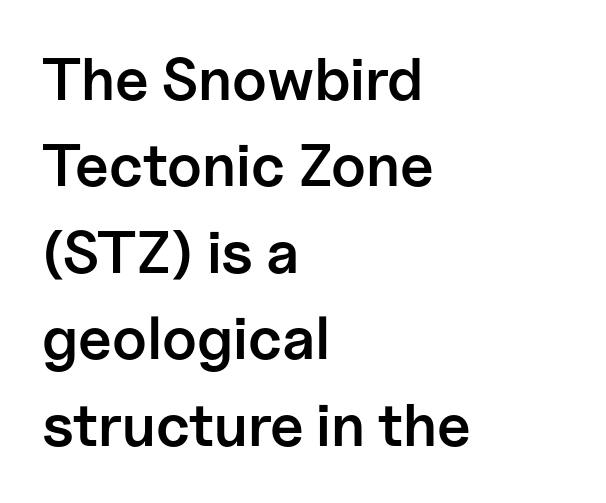
{"serif": "no", "italic": "no", "bold": "semi", "weight": "semibold", "width": "normal", "stroke_contrast": "low", "x_height": "medium", "monospaced": "no", "underline": "no", "align": "left", "line_spacing": "normal", "line_spacing_ratio": 1.44, "letter_spacing": "normal", "letter_spacing_em": 0.0, "glyph_px": 60}
